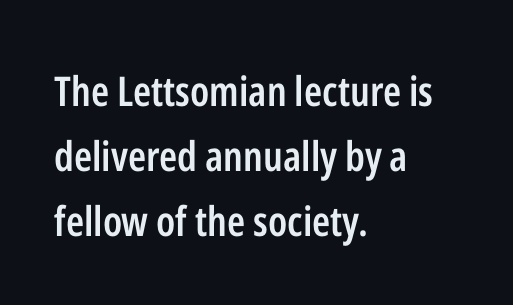
The image shows 41 px semibold, condensed sans-serif type, upright; set left-aligned, normal line spacing (1.58x), normal letter spacing, not underlined; low stroke contrast and a medium x-height.
